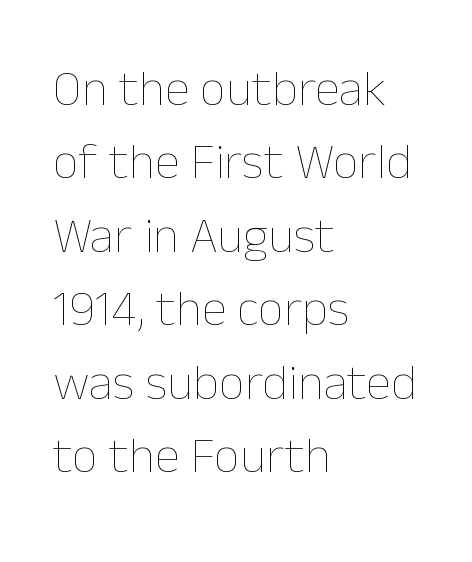
Is there any slant? The stems are plumb. Short note: letters normally spaced. This sample is left-justified, so line endings fall wherever the words run out. The typeface has the unassuming heft of standard copy or less. Varying glyph widths throughout — classic text-font behaviour. These lines sit exactly where default settings would place them.
